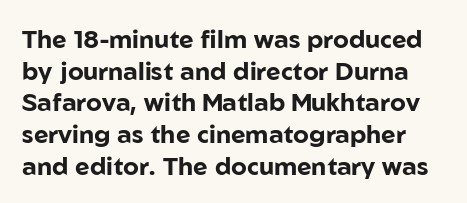
{"italic": "no", "bold": "yes", "underline": "no", "line_spacing": "normal", "line_spacing_ratio": 1.27, "letter_spacing": "normal", "letter_spacing_em": 0.0, "glyph_px": 25}
